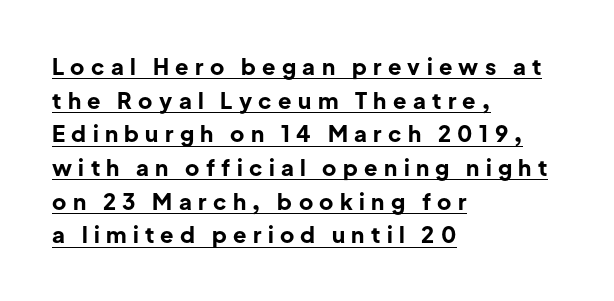
{"italic": "no", "bold": "yes", "underline": "yes", "align": "left", "line_spacing": "normal", "line_spacing_ratio": 1.53, "letter_spacing": "wide", "letter_spacing_em": 0.29, "glyph_px": 22}
